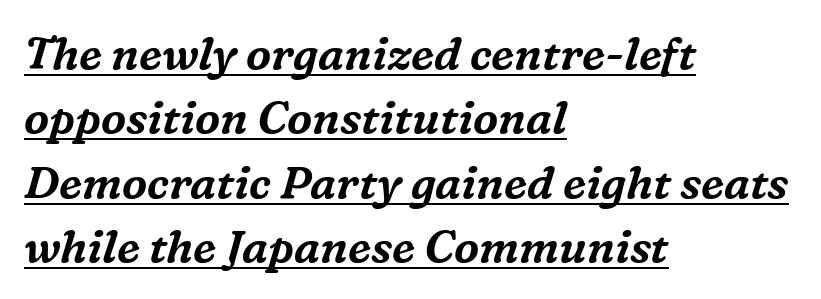
Q: Is the text italic (slanted)? A: Yes, it leans right by about 16 degrees.
Q: Is the typeface a serif or a sans-serif typeface? A: Serif.
Q: Is the text underlined? A: Yes.
Q: How is the paragraph aligned? A: Left-aligned.
Q: Is the spacing between letters normal or unusually wide? A: Normal.
Q: Is the spacing between lines tight, normal or loose? A: Normal.
Q: Width (condensed, normal, or wide)? A: Normal.
Q: Stroke contrast? A: Medium.
Q: x-height? A: Medium.
Q: Monospaced? A: No.
